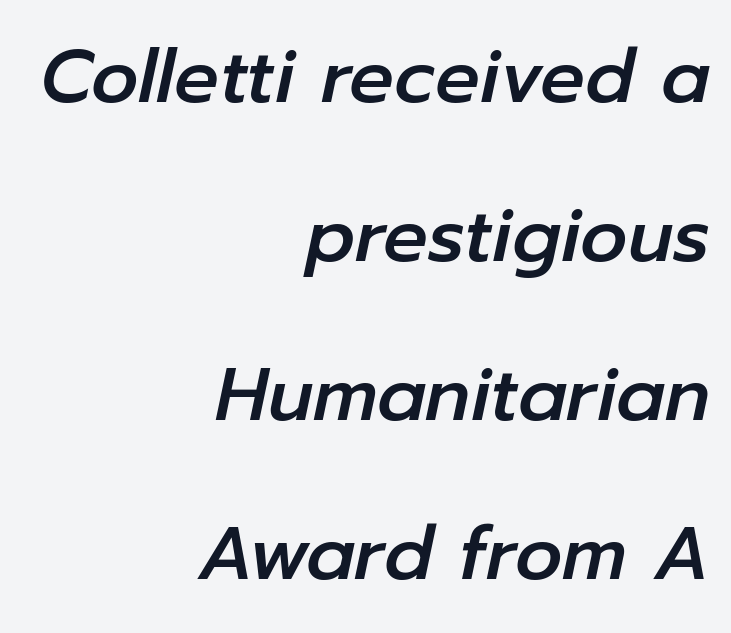
Q: Is the text italic (slanted)? A: Yes, it leans right by about 12 degrees.
Q: Is the text underlined? A: No.
Q: How is the paragraph aligned? A: Right-aligned.
Q: Is the spacing between letters normal or unusually wide? A: Normal.
Q: Is the spacing between lines tight, normal or loose? A: Loose.
Q: Width (condensed, normal, or wide)? A: Normal.
Q: Stroke contrast? A: Low.
Q: x-height? A: Medium.
Q: Monospaced? A: No.
